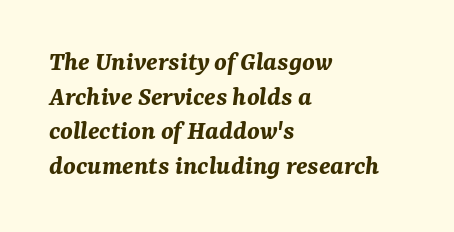
The image shows 28 px bold type, italic (leaning right); set left-aligned, line spacing 1.24x, normal letter spacing, not underlined; medium stroke contrast and a medium x-height.
